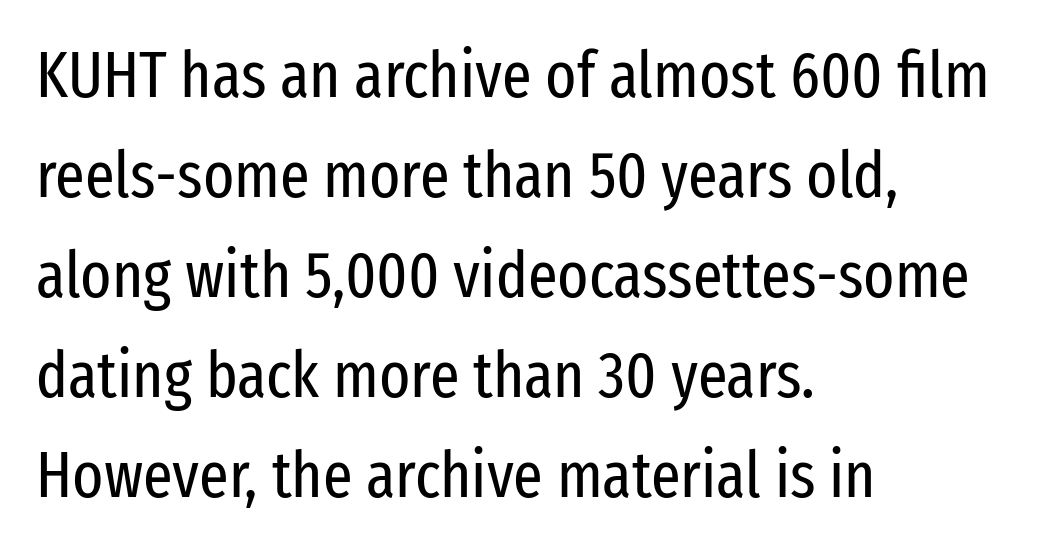
{"serif": "no", "italic": "no", "bold": "no", "weight": "regular", "width": "condensed", "stroke_contrast": "low", "x_height": "medium", "monospaced": "no", "underline": "no", "align": "left", "line_spacing": "normal", "line_spacing_ratio": 1.54, "letter_spacing": "normal", "letter_spacing_em": 0.0, "glyph_px": 65}
